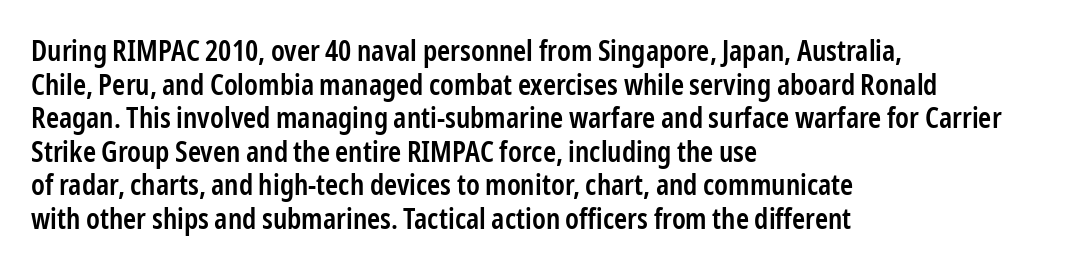
The image shows 28 px semibold, condensed sans-serif type, upright; set left-aligned, line spacing 1.2x, normal letter spacing, not underlined; low stroke contrast and a medium x-height.
